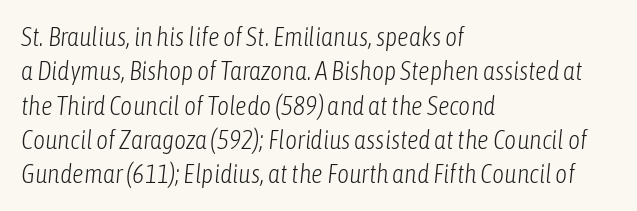
Q: Is the text bold? A: No.
Q: Is the text italic (slanted)? A: Yes, it leans right by about 6 degrees.
Q: Is the text underlined? A: No.
Q: How is the paragraph aligned? A: Left-aligned.
Q: Is the spacing between letters normal or unusually wide? A: Normal.
Q: Is the spacing between lines tight, normal or loose? A: Normal.
